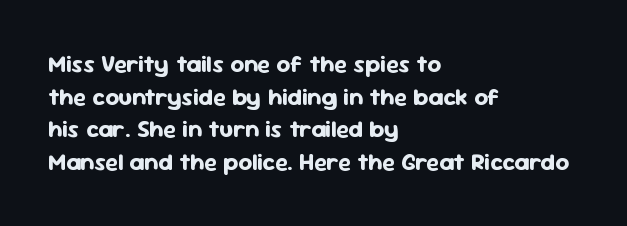
Q: Is the text bold? A: Yes.
Q: Is the text italic (slanted)? A: No, it is upright.
Q: Is the text underlined? A: No.
Q: How is the paragraph aligned? A: Left-aligned.
Q: Is the spacing between letters normal or unusually wide? A: Normal.
Q: Is the spacing between lines tight, normal or loose? A: Normal.
